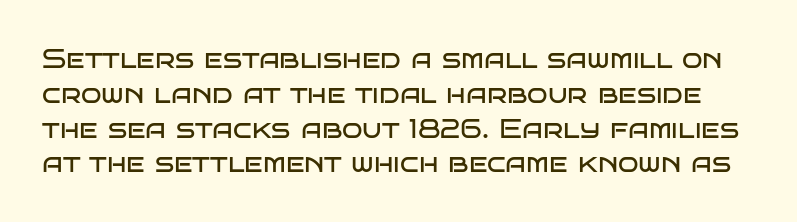
The image shows 27 px text type, upright; set normal line spacing (1.29x), normal letter spacing, not underlined.
